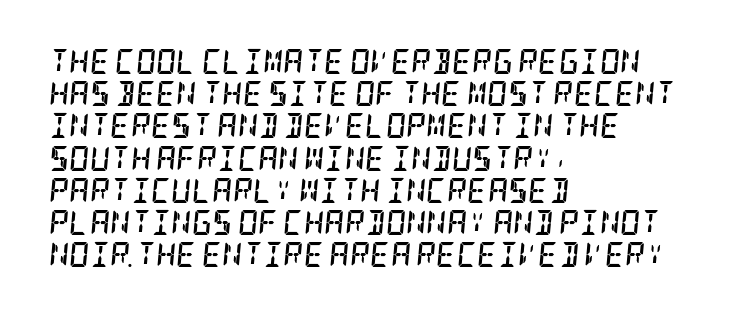
Q: Is the text bold? A: Yes.
Q: Is the text italic (slanted)? A: Yes, it leans right by about 5 degrees.
Q: Is the text underlined? A: No.
Q: How is the paragraph aligned? A: Left-aligned.
Q: Is the spacing between letters normal or unusually wide? A: Normal.
Q: Is the spacing between lines tight, normal or loose? A: Normal.
